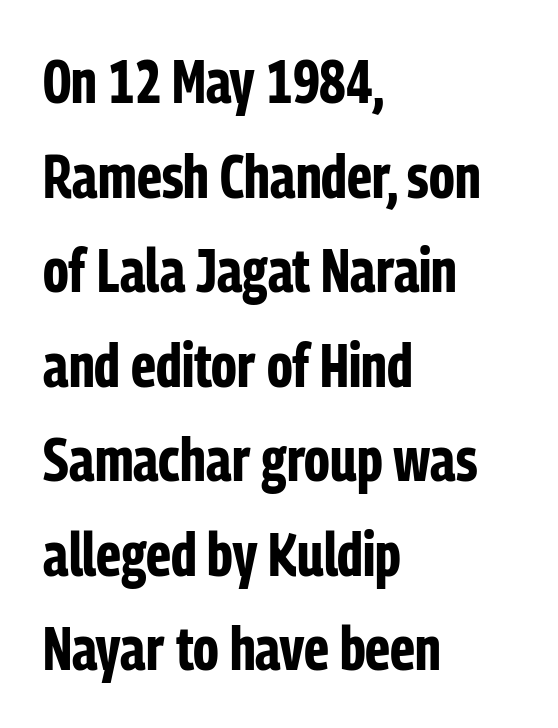
Typographic density is high because the face is bold. Nope, no serifs anywhere on these letters. Do the characters align in a grid? No, the font is proportional. Unmarked baselines from the first word to the last. Between one letter and the next there's only the usual sliver of space.
